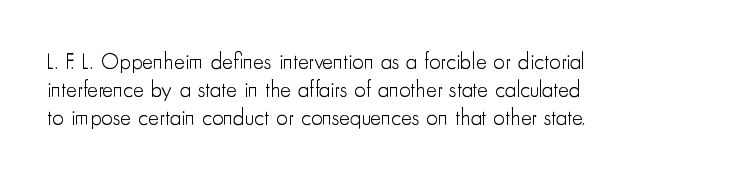
The image shows 23 px text type, upright; set left-aligned, line spacing 1.22x, normal letter spacing, not underlined.
